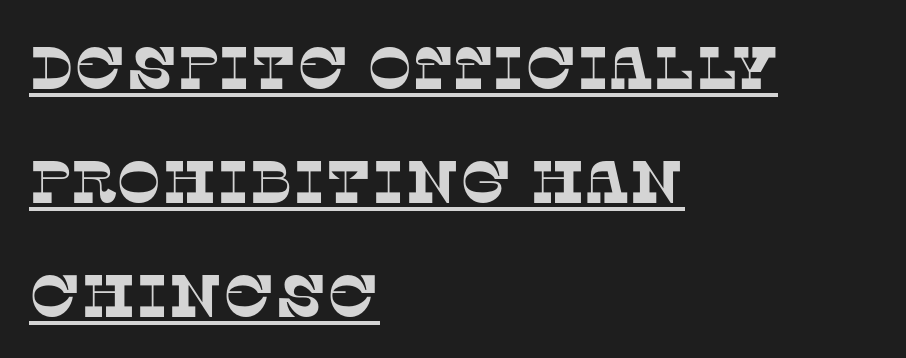
{"serif": "yes", "width": "normal", "stroke_contrast": "low", "x_height": "large", "monospaced": "no", "underline": "yes", "align": "left", "line_spacing": "loose", "line_spacing_ratio": 1.9, "letter_spacing": "normal", "letter_spacing_em": 0.0, "glyph_px": 60}
